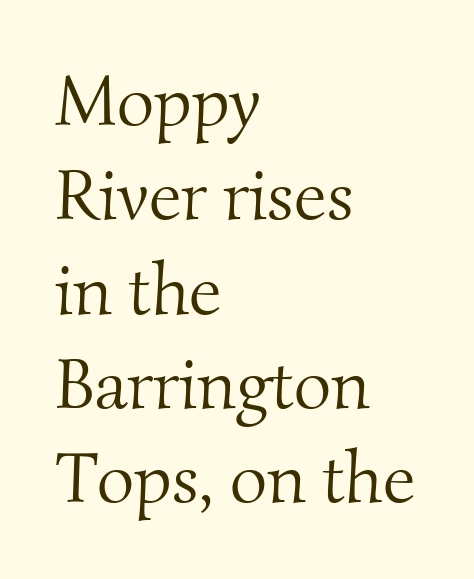
Q: Is the text bold? A: No.
Q: Is the typeface a serif or a sans-serif typeface? A: Serif.
Q: Is the text underlined? A: No.
Q: How is the paragraph aligned? A: Left-aligned.
Q: Is the spacing between letters normal or unusually wide? A: Normal.
Q: Is the spacing between lines tight, normal or loose? A: Normal.
Q: Width (condensed, normal, or wide)? A: Normal.
Q: Stroke contrast? A: Medium.
Q: x-height? A: Small.
Q: Monospaced? A: No.
